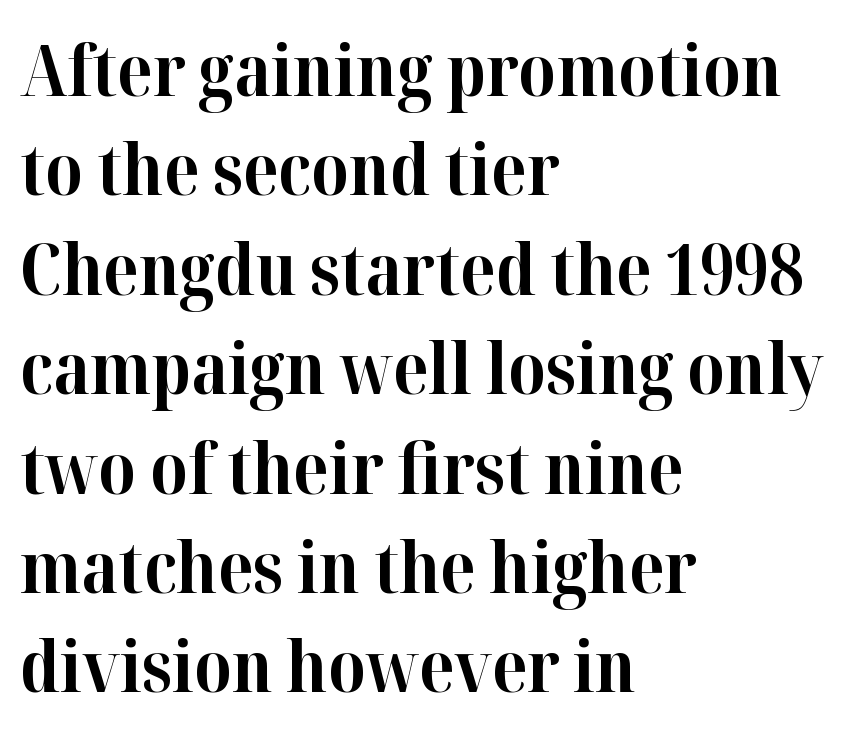
Q: Is the text bold? A: Yes.
Q: Is the text italic (slanted)? A: No, it is upright.
Q: Is the typeface a serif or a sans-serif typeface? A: Serif.
Q: Is the text underlined? A: No.
Q: How is the paragraph aligned? A: Left-aligned.
Q: Is the spacing between letters normal or unusually wide? A: Normal.
Q: Is the spacing between lines tight, normal or loose? A: Normal.
Q: Width (condensed, normal, or wide)? A: Normal.
Q: Stroke contrast? A: High.
Q: x-height? A: Medium.
Q: Monospaced? A: No.
